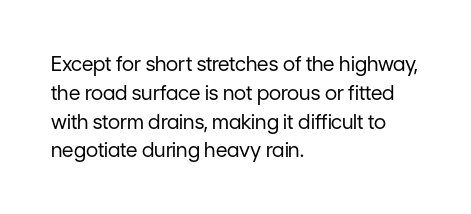
Q: Is the text bold? A: No.
Q: Is the text italic (slanted)? A: No, it is upright.
Q: Is the text underlined? A: No.
Q: How is the paragraph aligned? A: Left-aligned.
Q: Is the spacing between letters normal or unusually wide? A: Normal.
Q: Is the spacing between lines tight, normal or loose? A: Normal.
